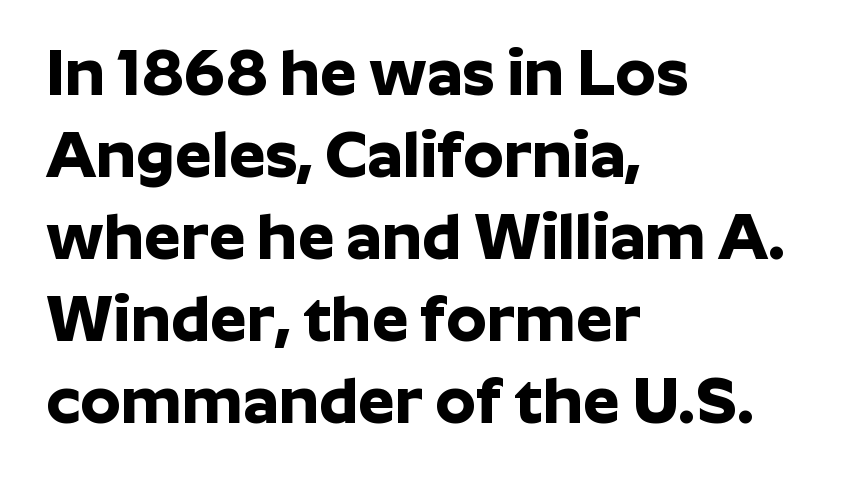
The gaps between neighbouring characters are ordinary and unremarkable. Baseline-to-baseline distance is the conventional proportion of letter height. The zone under the glyphs is completely vacant. Do the characters align in a grid? No, the font is proportional.
